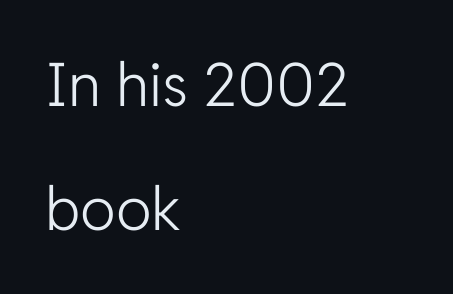
Q: Is the text bold? A: No.
Q: Is the text italic (slanted)? A: No, it is upright.
Q: Is the typeface a serif or a sans-serif typeface? A: Sans-serif.
Q: Is the text underlined? A: No.
Q: How is the paragraph aligned? A: Left-aligned.
Q: Is the spacing between letters normal or unusually wide? A: Normal.
Q: Is the spacing between lines tight, normal or loose? A: Loose.
Q: Width (condensed, normal, or wide)? A: Normal.
Q: Stroke contrast? A: Low.
Q: x-height? A: Medium.
Q: Monospaced? A: No.
